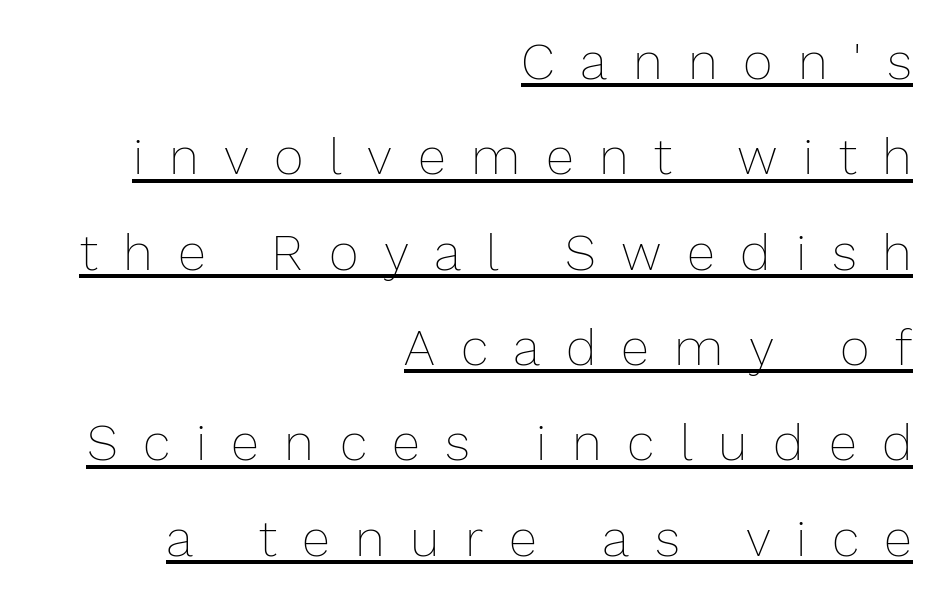
The image shows 51 px thin type, upright; set right-aligned, line spacing 1.87x, unusually wide letter spacing (+0.5 em), underlined; low stroke contrast and a medium x-height.
